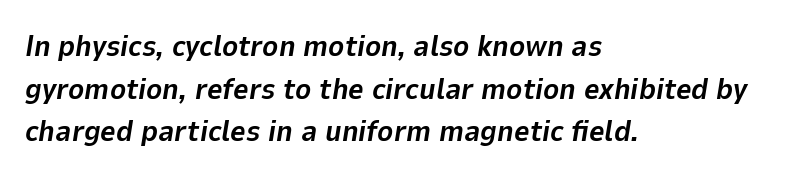
The image shows 30 px bold type, italic (leaning right); set left-aligned, normal line spacing (1.42x), normal letter spacing, not underlined; low stroke contrast and a medium x-height.
